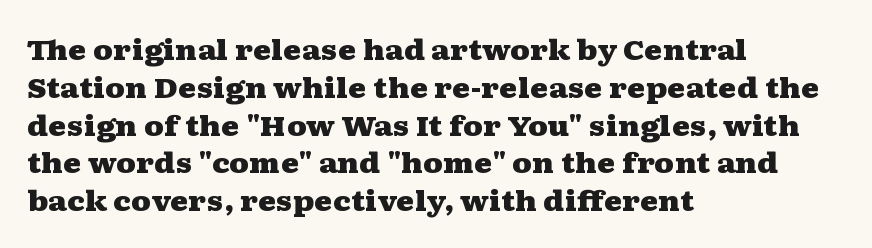
Does the copy run flush right? No — it runs flush left. Strong, thick strokes mark this as bold type. This is roman type, the default non-slanted kind. The text was rendered using a seriffed face with decorative stroke endings. Leading: standard.
